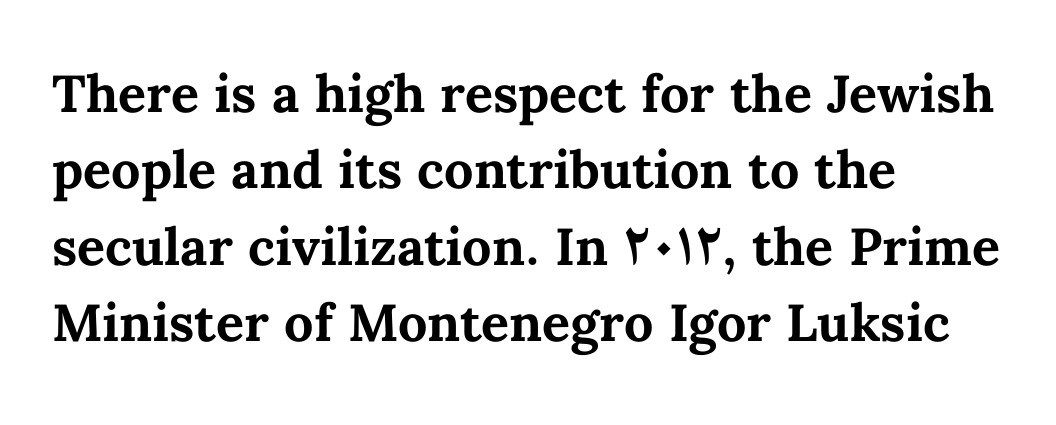
These lines were composed using upright roman letters. Each letter keeps its own natural width here, so spacing adapts to shape. Casual observation: everything's shoved over to the left. Caption: bold face, heavy strokes. Evenly set lines give the paragraph a standard silhouette.
